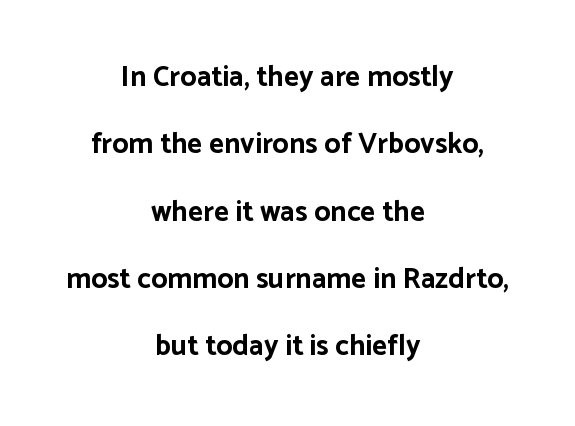
The image shows 29 px bold sans-serif type, upright; set centered, loose line spacing (2.32x), normal letter spacing, not underlined; low stroke contrast and a medium x-height.
